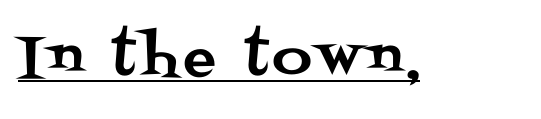
A baseline rule has been typeset under these characters. Do the letters lean? They stand straight. Is this a fixed-width face? No — the glyphs have proportional, varying widths. Serifs: yes, visible at the terminals of the letterforms.
